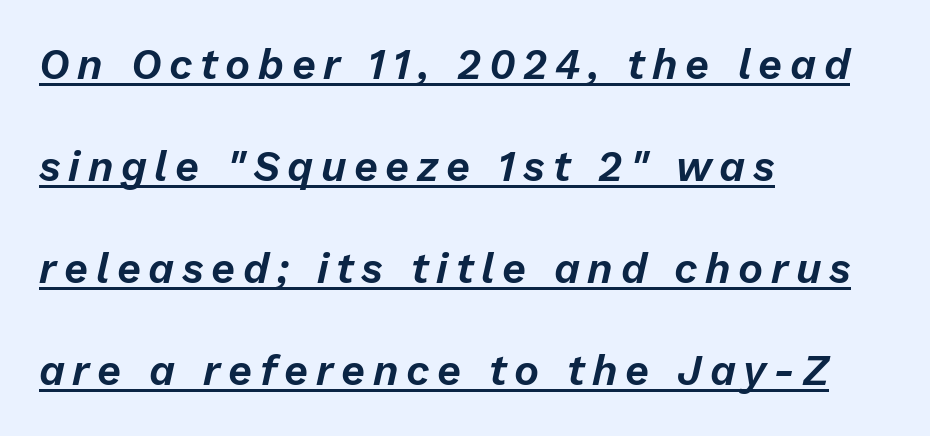
Widely set lines give the paragraph a tall, airy silhouette. Think of a printed novel: that variable character pitch is what you see here. Compared with undecorated copy, this sample adds a rule below the words. When letters slant like this, we call the style italic. If you drew a ruler down the left edge, every line would touch it.
